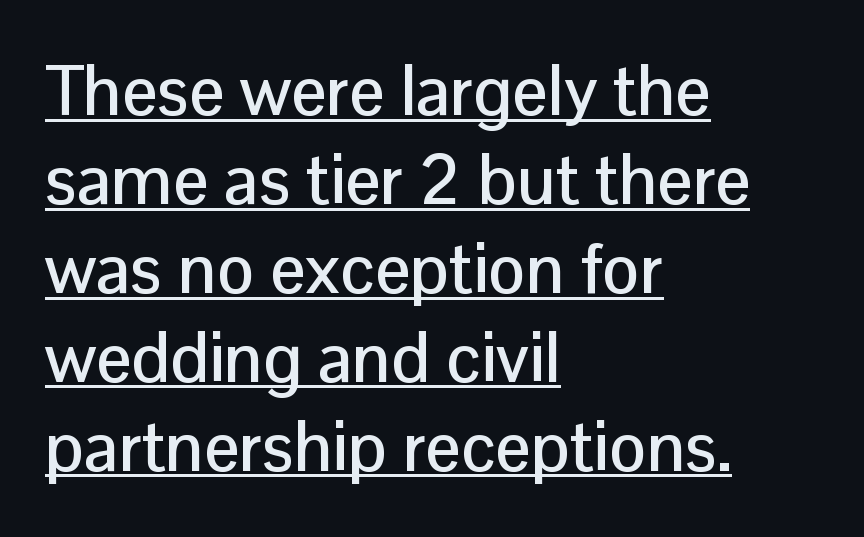
{"serif": "no", "italic": "no", "width": "normal", "stroke_contrast": "low", "x_height": "medium", "monospaced": "no", "underline": "yes", "align": "left", "line_spacing": "normal", "line_spacing_ratio": 1.27, "letter_spacing": "normal", "letter_spacing_em": 0.0, "glyph_px": 70}
